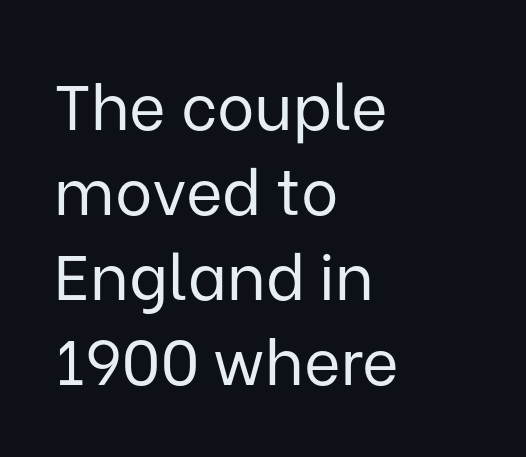
The image shows 63 px regular-weight sans-serif type, upright; set left-aligned, normal line spacing (1.35x), normal letter spacing, not underlined; low stroke contrast and a medium x-height.
